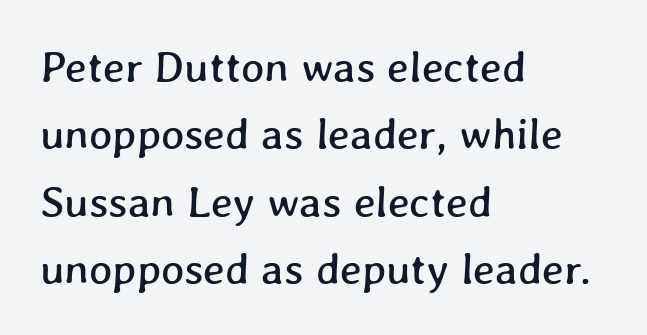
{"width": "normal", "stroke_contrast": "low", "x_height": "medium", "monospaced": "no", "underline": "no", "align": "left", "line_spacing": "normal", "line_spacing_ratio": 1.53, "letter_spacing": "normal", "letter_spacing_em": 0.0, "glyph_px": 44}
